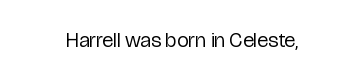
Q: Is the text bold? A: No.
Q: Is the text italic (slanted)? A: No, it is upright.
Q: Is the text underlined? A: No.
Q: How is the paragraph aligned? A: Centered.
Q: Is the spacing between letters normal or unusually wide? A: Normal.
